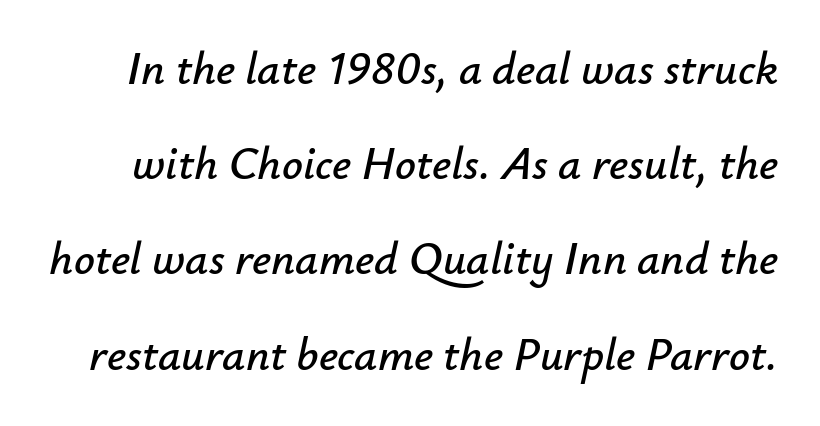
Posture: slanted. Horizontal bands of white between lines are thick stripes. The string is rendered with underlining switched off. There is no visible air inserted between adjacent glyphs. Do the characters align in a grid? No, the font is proportional.
